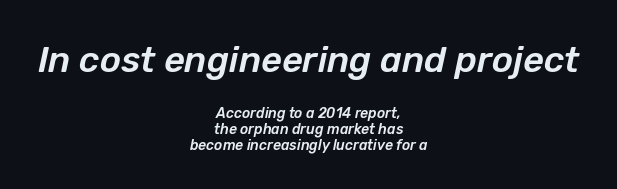
The string is rendered with underlining switched off. Which chunk is bigger? The first one — the top block dwarfs the bottom. Honestly, the rows look squashed on top of each other. This is oblique type, the kind used for emphasis or titles.
